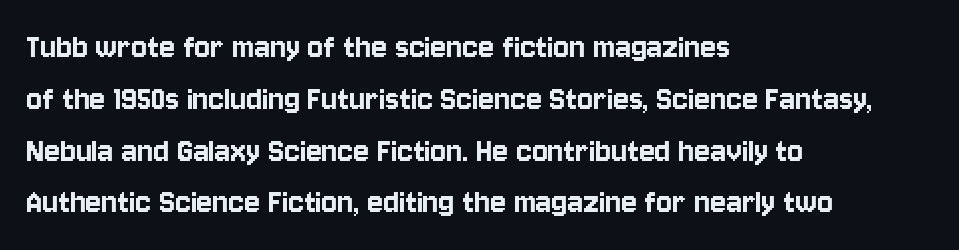
Notice how descenders clear the ascenders below comfortably — that's standard leading. The passage shown is not underscored anywhere. Between one letter and the next there's only the usual sliver of space. You can tell from the bare stems that sans-serif type was used. Leftover space on each line is placed entirely after the last word.
